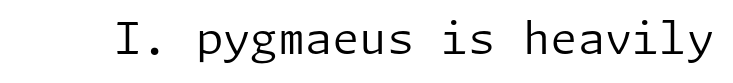
Q: Is the text bold? A: No.
Q: Is the text italic (slanted)? A: No, it is upright.
Q: Is the typeface a serif or a sans-serif typeface? A: Sans-serif.
Q: Is the text underlined? A: No.
Q: Is the spacing between letters normal or unusually wide? A: Normal.
Q: Width (condensed, normal, or wide)? A: Normal.
Q: Stroke contrast? A: Low.
Q: x-height? A: Medium.
